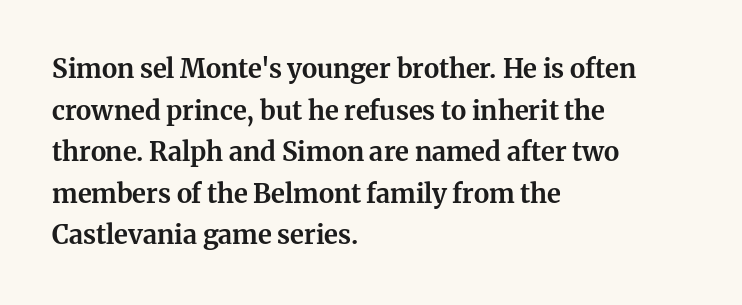
The image shows 26 px bold type, upright; set left-aligned, normal line spacing (1.6x), normal letter spacing, not underlined.
